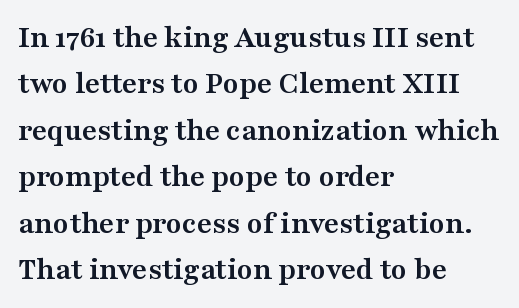
Q: Is the text bold? A: Yes.
Q: Is the text italic (slanted)? A: No, it is upright.
Q: Is the typeface a serif or a sans-serif typeface? A: Serif.
Q: Is the text underlined? A: No.
Q: How is the paragraph aligned? A: Left-aligned.
Q: Is the spacing between letters normal or unusually wide? A: Normal.
Q: Is the spacing between lines tight, normal or loose? A: Normal.
Q: Width (condensed, normal, or wide)? A: Wide.
Q: Stroke contrast? A: Medium.
Q: x-height? A: Medium.
Q: Monospaced? A: No.
